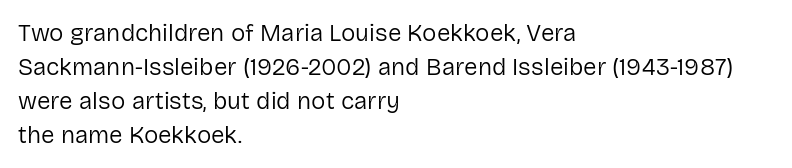
The image shows 24 px text type, upright; set left-aligned, normal line spacing (1.41x), normal letter spacing, not underlined.
